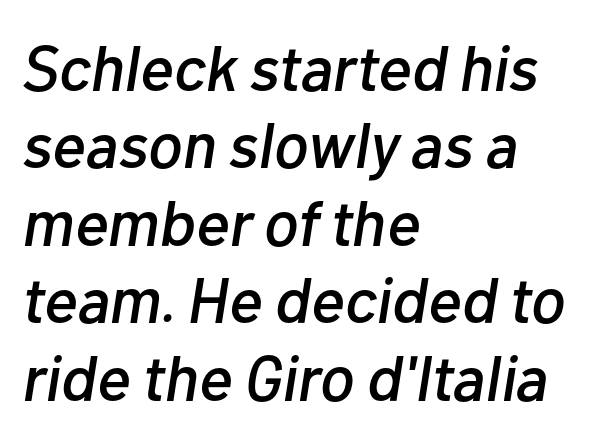
Q: Is the text italic (slanted)? A: Yes, it leans right by about 10 degrees.
Q: Is the text underlined? A: No.
Q: How is the paragraph aligned? A: Left-aligned.
Q: Is the spacing between letters normal or unusually wide? A: Normal.
Q: Width (condensed, normal, or wide)? A: Normal.
Q: Stroke contrast? A: Low.
Q: x-height? A: Medium.
Q: Monospaced? A: No.
